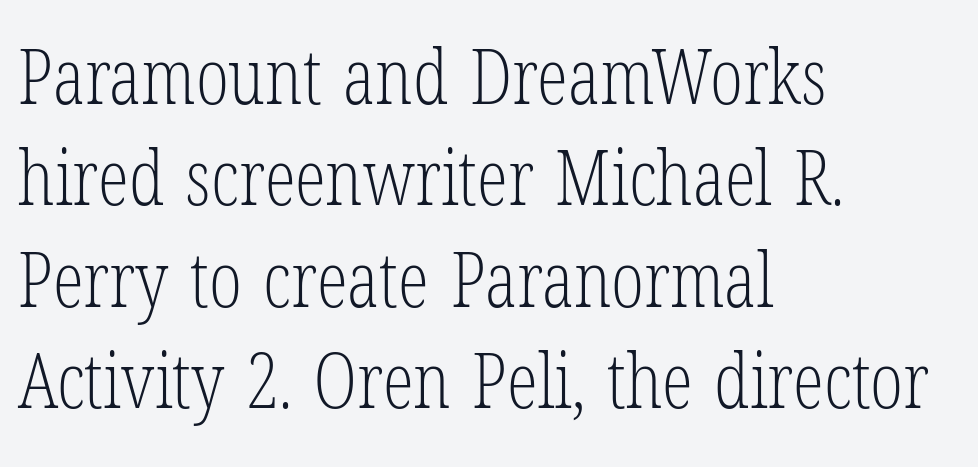
Q: Is the text bold? A: No.
Q: Is the text italic (slanted)? A: No, it is upright.
Q: Is the typeface a serif or a sans-serif typeface? A: Serif.
Q: Is the text underlined? A: No.
Q: How is the paragraph aligned? A: Left-aligned.
Q: Is the spacing between letters normal or unusually wide? A: Normal.
Q: Is the spacing between lines tight, normal or loose? A: Normal.
Q: Width (condensed, normal, or wide)? A: Condensed.
Q: Stroke contrast? A: Low.
Q: x-height? A: Medium.
Q: Monospaced? A: No.
